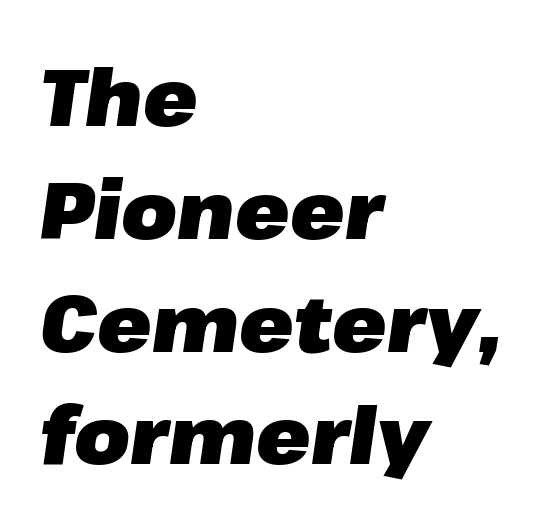
Q: Is the text bold? A: Yes.
Q: Is the text italic (slanted)? A: Yes, it leans right by about 8 degrees.
Q: Is the text underlined? A: No.
Q: How is the paragraph aligned? A: Left-aligned.
Q: Is the spacing between letters normal or unusually wide? A: Normal.
Q: Is the spacing between lines tight, normal or loose? A: Normal.
Q: Width (condensed, normal, or wide)? A: Normal.
Q: Stroke contrast? A: Low.
Q: x-height? A: Medium.
Q: Monospaced? A: No.
